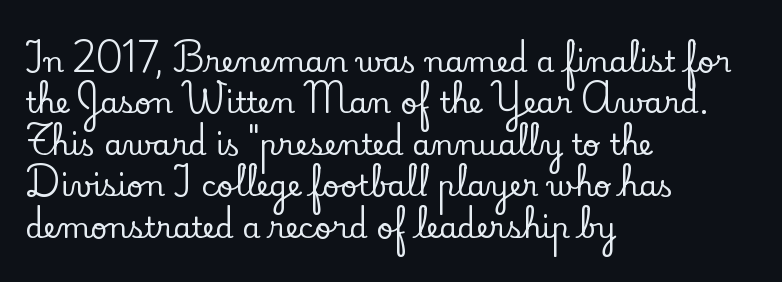
You can tell it's not italic because the verticals are truly vertical. Glance below the letters and you will spot only blank space. Horizontal bands of white between lines are of average thickness. Letterform terminals end in serifs throughout the passage.
